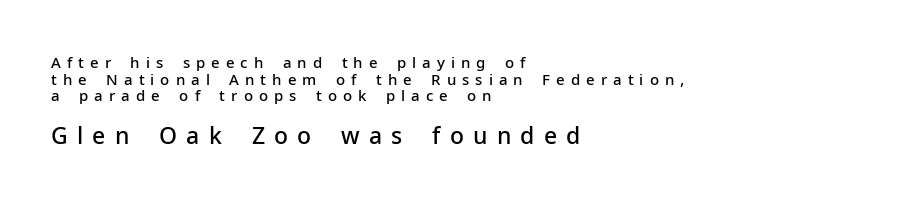
The image shows 23 px text type, upright; set left-aligned, tight line spacing (1.11x), unusually wide letter spacing (+0.4 em), not underlined; the second (bottom) block is 1.53x larger.
